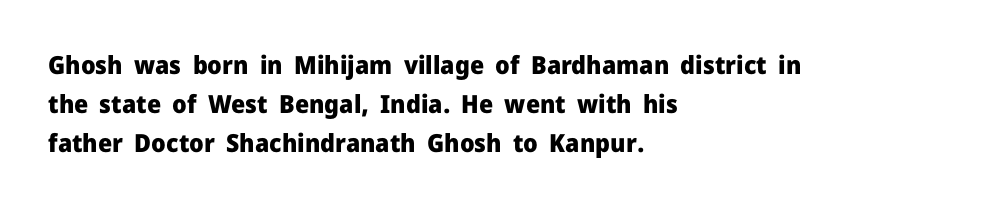
{"italic": "no", "bold": "yes", "underline": "no", "align": "left", "line_spacing": "normal", "line_spacing_ratio": 1.57, "letter_spacing": "normal", "letter_spacing_em": 0.0, "glyph_px": 25}
